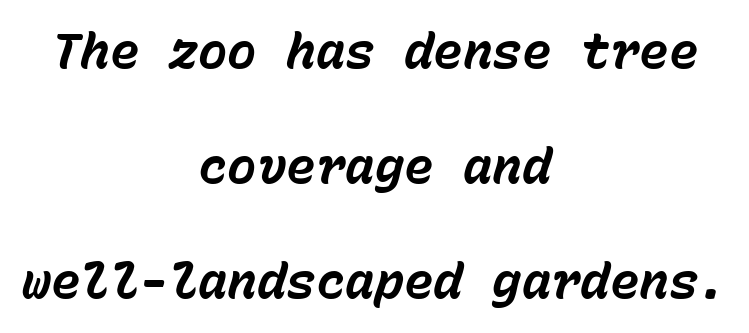
{"italic": "yes", "lean": "right", "slant_degrees": 15, "bold": "yes", "weight": "bold", "width": "normal", "stroke_contrast": "low", "x_height": "medium", "monospaced": "yes", "underline": "no", "align": "center", "line_spacing": "loose", "line_spacing_ratio": 2.35, "letter_spacing": "normal", "letter_spacing_em": 0.0, "glyph_px": 49}
